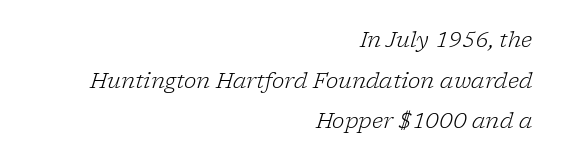
Q: Is the text bold? A: No.
Q: Is the text italic (slanted)? A: Yes, it leans right by about 17 degrees.
Q: Is the text underlined? A: No.
Q: How is the paragraph aligned? A: Right-aligned.
Q: Is the spacing between letters normal or unusually wide? A: Normal.
Q: Is the spacing between lines tight, normal or loose? A: Loose.
